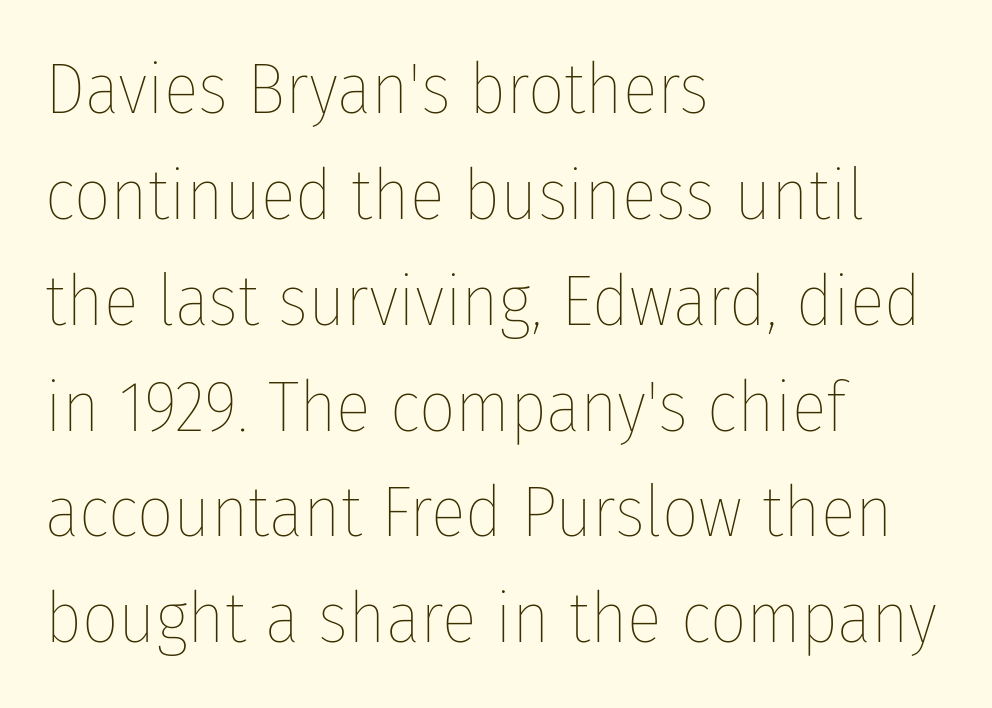
Descender tails drop into unmarked territory. The letters stand upright; this is a roman face. The passage shown is not bold in any degree. You could not count columns in this text — the font is proportionally spaced. Nobody touched the tracking dial on this one. Short and long lines alike share a common starting point at left.
